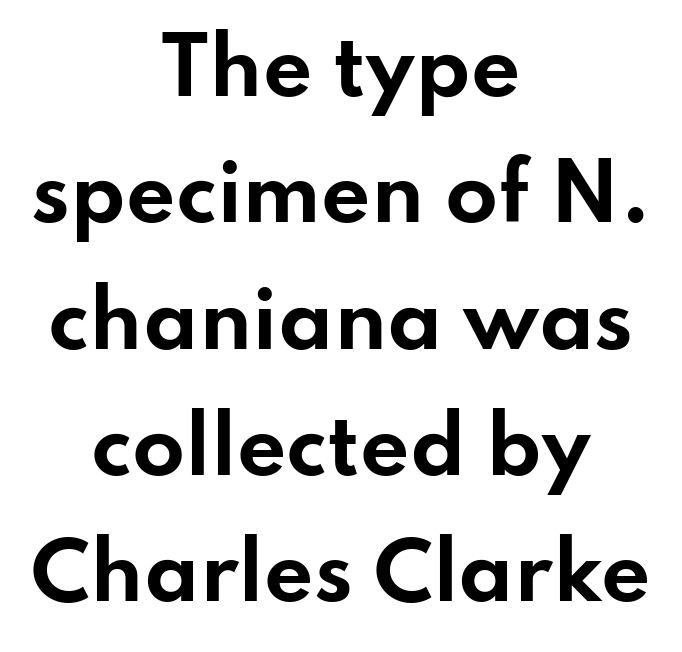
Q: Is the text bold? A: Yes.
Q: Is the text italic (slanted)? A: No, it is upright.
Q: Is the typeface a serif or a sans-serif typeface? A: Sans-serif.
Q: Is the text underlined? A: No.
Q: How is the paragraph aligned? A: Centered.
Q: Is the spacing between letters normal or unusually wide? A: Normal.
Q: Is the spacing between lines tight, normal or loose? A: Normal.
Q: Width (condensed, normal, or wide)? A: Wide.
Q: Stroke contrast? A: Low.
Q: x-height? A: Small.
Q: Monospaced? A: No.
